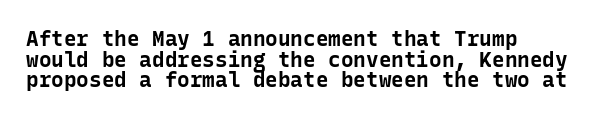
Q: Is the text bold? A: Yes.
Q: Is the text italic (slanted)? A: No, it is upright.
Q: Is the text underlined? A: No.
Q: How is the paragraph aligned? A: Left-aligned.
Q: Is the spacing between letters normal or unusually wide? A: Normal.
Q: Is the spacing between lines tight, normal or loose? A: Tight.
